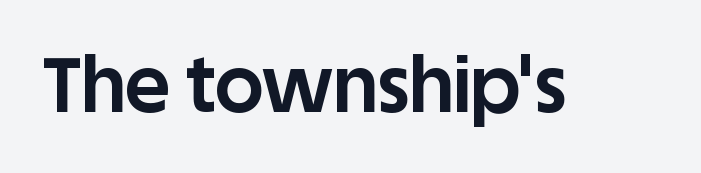
Q: Is the text bold? A: Yes.
Q: Is the text italic (slanted)? A: No, it is upright.
Q: Is the typeface a serif or a sans-serif typeface? A: Sans-serif.
Q: Is the text underlined? A: No.
Q: Is the spacing between letters normal or unusually wide? A: Normal.
Q: Width (condensed, normal, or wide)? A: Normal.
Q: Stroke contrast? A: Low.
Q: x-height? A: Large.
Q: Monospaced? A: No.
